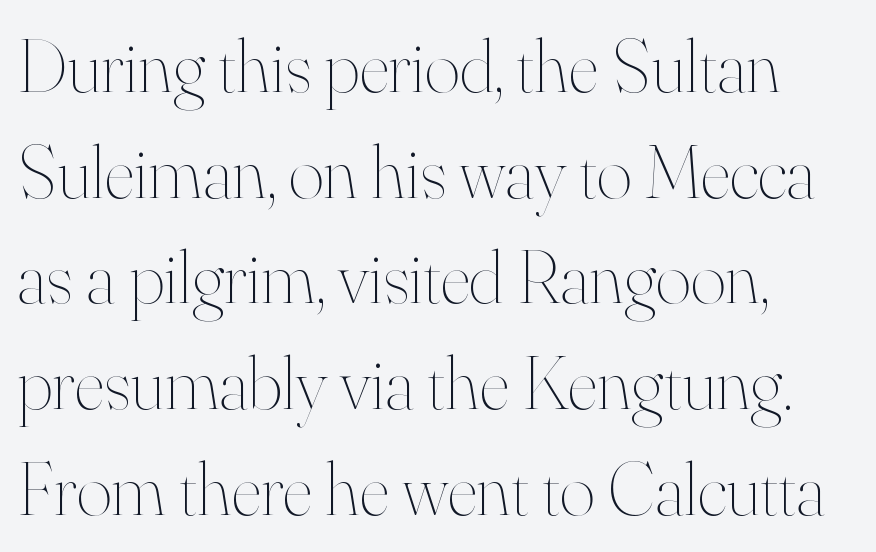
{"italic": "no", "bold": "no", "weight": "thin", "width": "normal", "stroke_contrast": "high", "x_height": "small", "monospaced": "no", "underline": "no", "align": "left", "line_spacing": "normal", "line_spacing_ratio": 1.39, "letter_spacing": "normal", "letter_spacing_em": 0.0, "glyph_px": 76}
